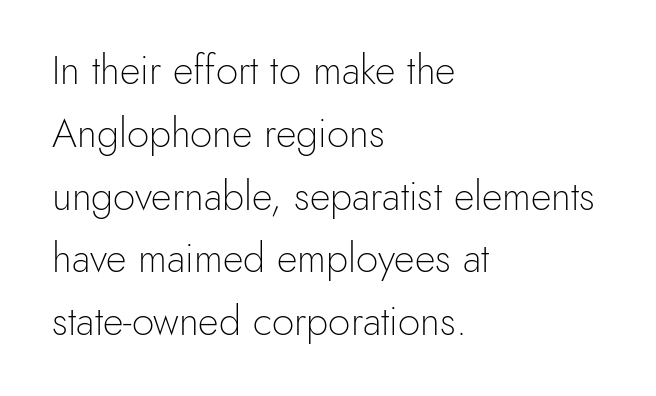
{"serif": "no", "italic": "no", "bold": "no", "weight": "light", "width": "normal", "x_height": "small", "monospaced": "no", "underline": "no", "align": "left", "line_spacing": "normal", "line_spacing_ratio": 1.57, "letter_spacing": "normal", "letter_spacing_em": 0.0, "glyph_px": 40}
